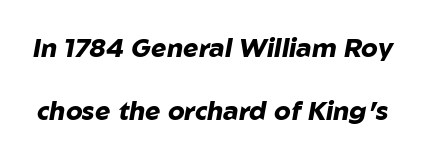
{"italic": "yes", "lean": "right", "slant_degrees": 10, "bold": "yes", "underline": "no", "line_spacing": "loose", "line_spacing_ratio": 2.43, "letter_spacing": "normal", "letter_spacing_em": 0.0, "glyph_px": 26}
